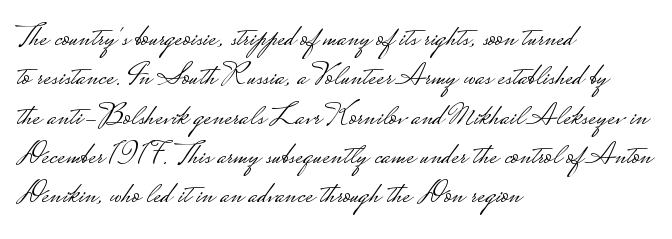
This sample has the flowing, uneven cadence of proportional lettering. Words float on clear page, feet unadorned. The font family rendered here belongs to the sans-serif group. Caption: standard tracking, unaltered.
